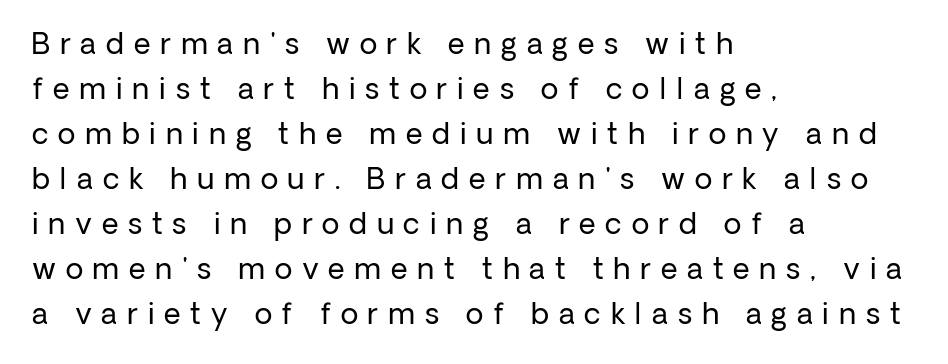
The letters stand straight up with perfectly vertical stems. Just letters on the line, the space beneath them empty. Classification — sans serif. The letterforms sit at book weight or below. These lines are rendered in a variable-pitch font.
